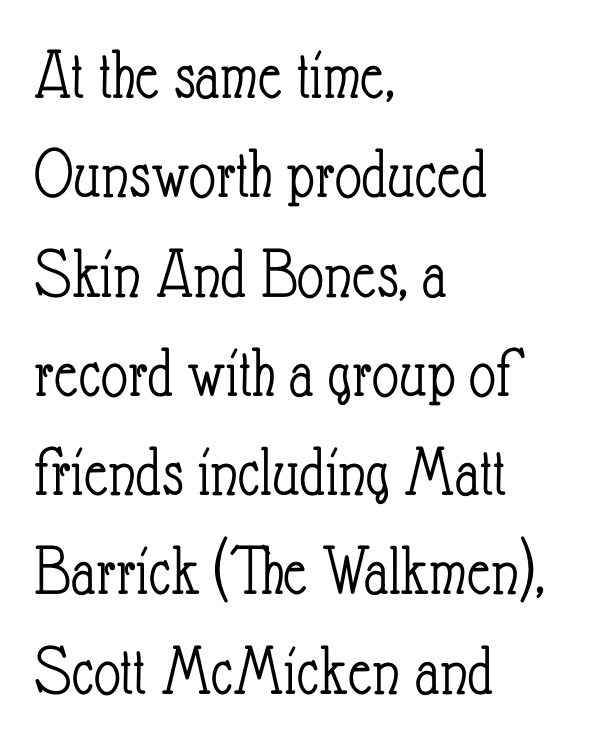
Q: Is the text bold? A: No.
Q: Is the text italic (slanted)? A: No, it is upright.
Q: Is the text underlined? A: No.
Q: How is the paragraph aligned? A: Left-aligned.
Q: Is the spacing between letters normal or unusually wide? A: Normal.
Q: Is the spacing between lines tight, normal or loose? A: Normal.
Q: Width (condensed, normal, or wide)? A: Condensed.
Q: Stroke contrast? A: Low.
Q: x-height? A: Small.
Q: Monospaced? A: No.
